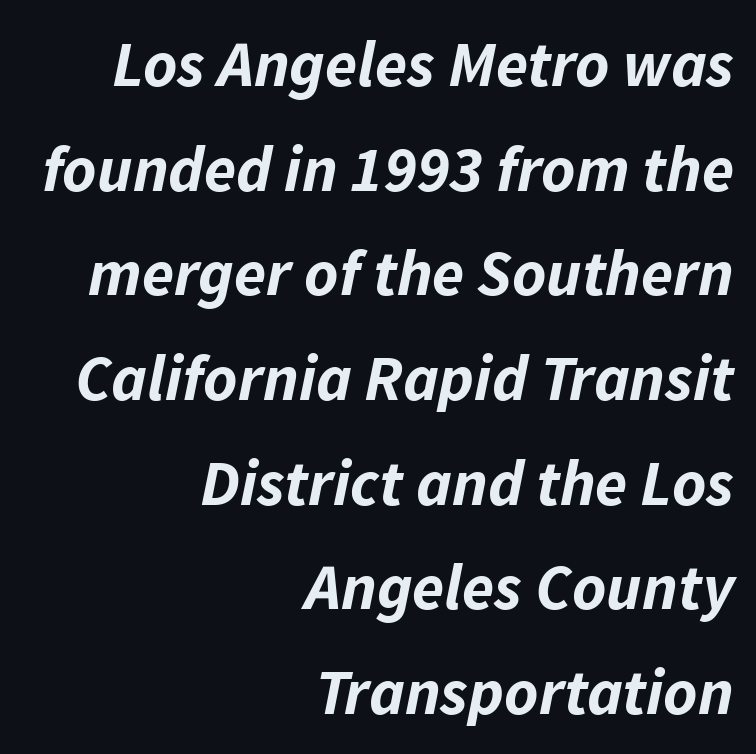
The passage shown leans; its letterforms are oblique. Horizontal alignment here is rightward, an uncommon choice for prose. Spacing between characters is what you'd get straight out of the box. Plenty of ink on the page — the face is bold.
